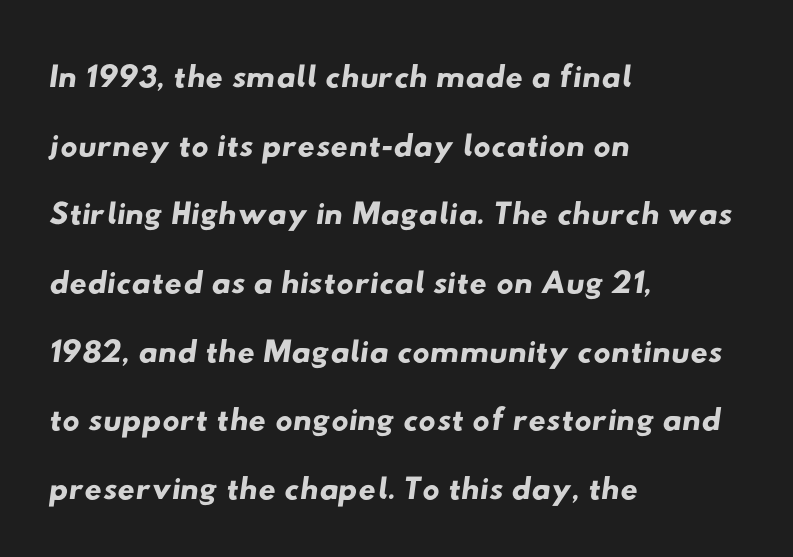
Q: Is the typeface a serif or a sans-serif typeface? A: Sans-serif.
Q: Is the text underlined? A: No.
Q: How is the paragraph aligned? A: Left-aligned.
Q: Is the spacing between letters normal or unusually wide? A: Normal.
Q: Is the spacing between lines tight, normal or loose? A: Normal.
Q: Width (condensed, normal, or wide)? A: Wide.
Q: Stroke contrast? A: Low.
Q: x-height? A: Small.
Q: Monospaced? A: No.
